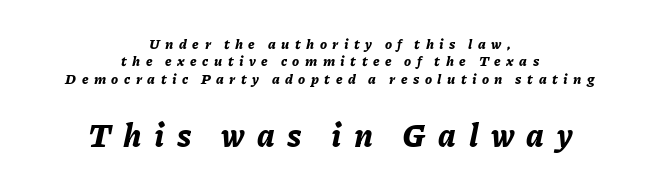
The passage shown is typed in a proportional face where columns would drift. Words float on clear page, feet unadorned. In terms of letterspacing, this is a distinctly airy, spread setting. Scale increases going downward across the two blocks. Leftover space on each line is divided equally before and after the words. The glyphs look as if they've been sheared to an angle.
